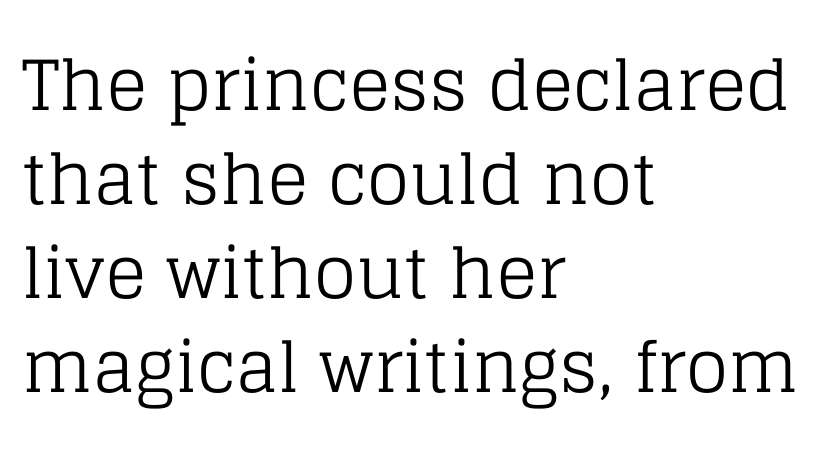
The image shows 69 px regular-weight serif type, upright; set left-aligned, normal line spacing (1.36x), normal letter spacing, not underlined; low stroke contrast and a large x-height.
